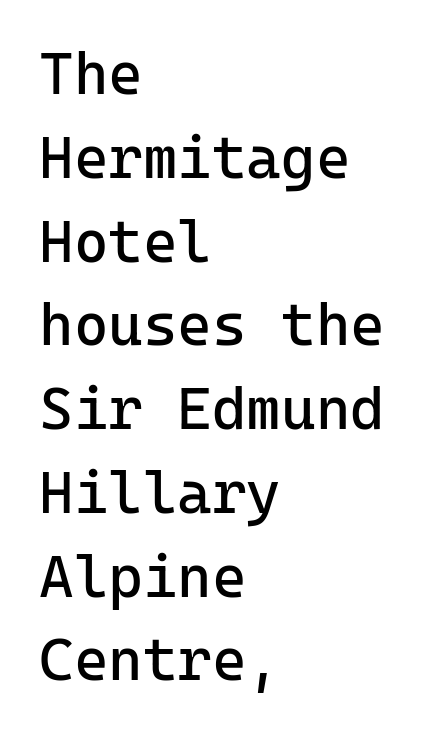
{"serif": "no", "italic": "no", "bold": "no", "weight": "regular", "width": "normal", "stroke_contrast": "low", "x_height": "medium", "monospaced": "yes", "underline": "no", "align": "left", "line_spacing": "normal", "line_spacing_ratio": 1.42, "letter_spacing": "normal", "letter_spacing_em": 0.0, "glyph_px": 59}
